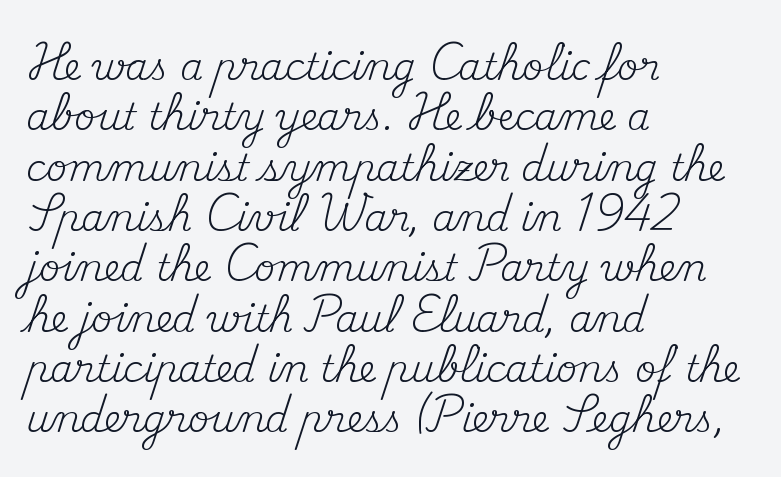
{"serif": "yes", "bold": "no", "weight": "regular", "width": "normal", "stroke_contrast": "medium", "x_height": "small", "monospaced": "no", "underline": "no", "align": "left", "line_spacing": "normal", "line_spacing_ratio": 1.36, "letter_spacing": "normal", "letter_spacing_em": 0.0, "glyph_px": 37}
